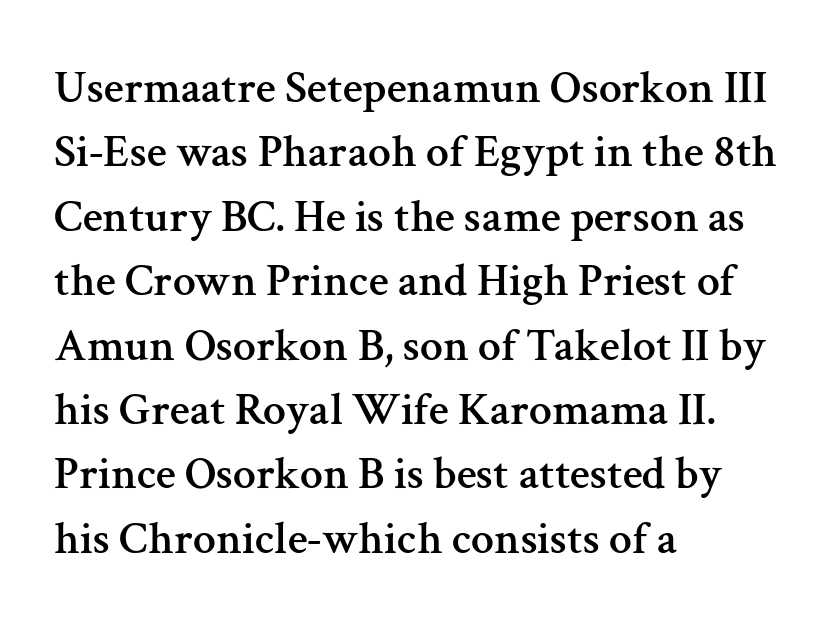
The image shows 46 px serif type, upright; set left-aligned, normal line spacing (1.4x), normal letter spacing, not underlined; medium stroke contrast and a medium x-height.
